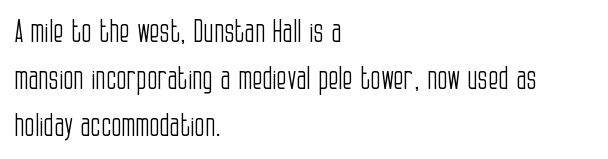
The image shows 30 px light, condensed sans-serif type, upright; set left-aligned, normal line spacing (1.56x), normal letter spacing, not underlined; low stroke contrast and a large x-height.
